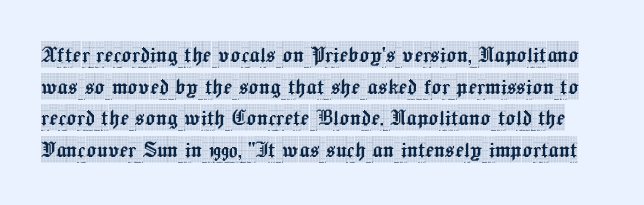
Q: Is the text italic (slanted)? A: No, it is upright.
Q: Is the text underlined? A: No.
Q: Is the spacing between letters normal or unusually wide? A: Normal.
